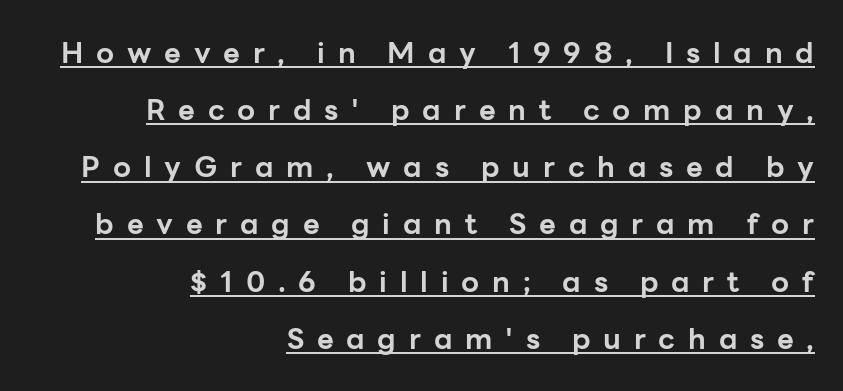
Q: Is the text bold? A: Yes.
Q: Is the text italic (slanted)? A: No, it is upright.
Q: Is the typeface a serif or a sans-serif typeface? A: Sans-serif.
Q: Is the text underlined? A: Yes.
Q: How is the paragraph aligned? A: Right-aligned.
Q: Is the spacing between letters normal or unusually wide? A: Unusually wide.
Q: Is the spacing between lines tight, normal or loose? A: Loose.
Q: Width (condensed, normal, or wide)? A: Normal.
Q: Stroke contrast? A: Low.
Q: x-height? A: Medium.
Q: Monospaced? A: No.
